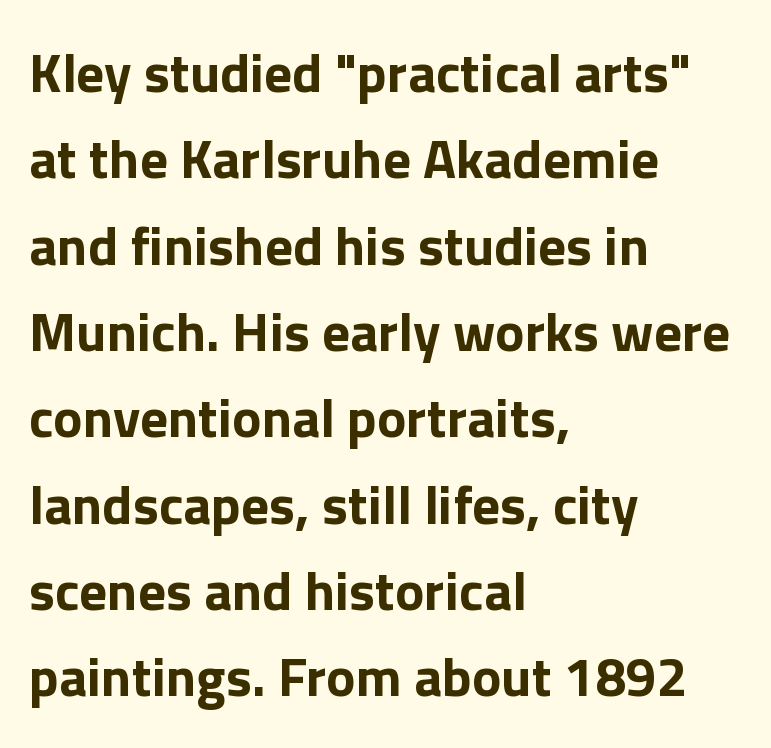
The image shows 55 px bold sans-serif type, upright; set left-aligned, normal line spacing (1.57x), normal letter spacing, not underlined; a medium x-height.
